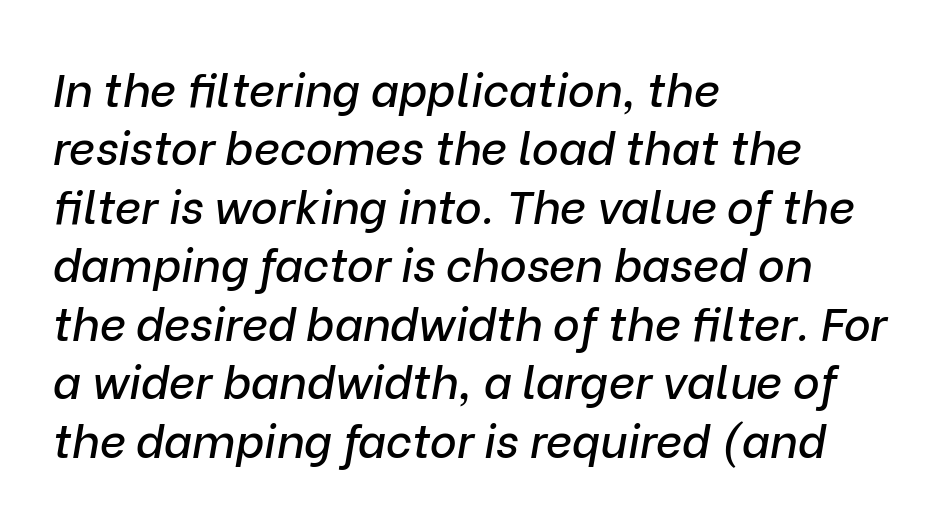
Q: Is the text italic (slanted)? A: Yes, it leans right by about 9 degrees.
Q: Is the text underlined? A: No.
Q: How is the paragraph aligned? A: Left-aligned.
Q: Is the spacing between letters normal or unusually wide? A: Normal.
Q: Is the spacing between lines tight, normal or loose? A: Normal.
Q: Width (condensed, normal, or wide)? A: Normal.
Q: Stroke contrast? A: Low.
Q: x-height? A: Medium.
Q: Monospaced? A: No.
